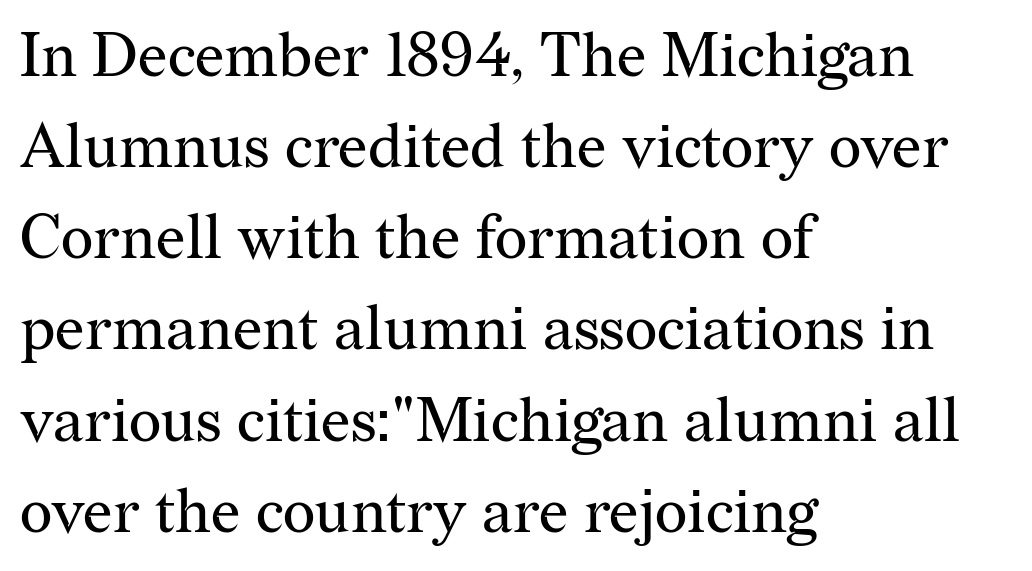
Q: Is the text bold? A: No.
Q: Is the text italic (slanted)? A: No, it is upright.
Q: Is the typeface a serif or a sans-serif typeface? A: Serif.
Q: Is the text underlined? A: No.
Q: How is the paragraph aligned? A: Left-aligned.
Q: Is the spacing between letters normal or unusually wide? A: Normal.
Q: Is the spacing between lines tight, normal or loose? A: Normal.
Q: Width (condensed, normal, or wide)? A: Normal.
Q: Stroke contrast? A: Medium.
Q: x-height? A: Medium.
Q: Monospaced? A: No.
